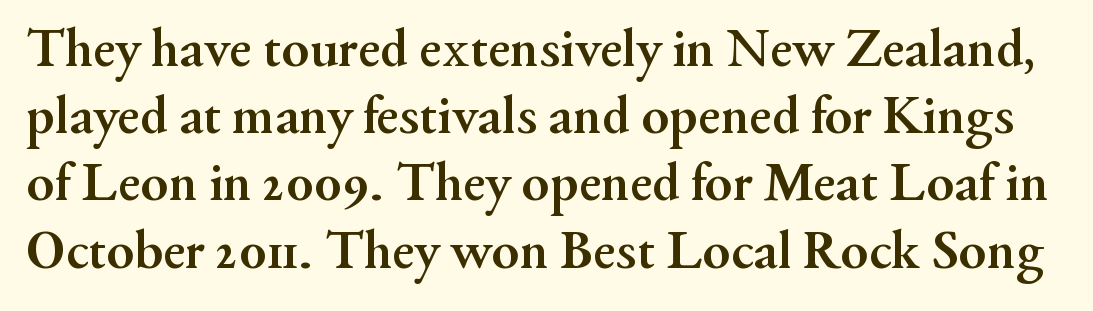
The image shows 56 px semibold serif type, upright; set line spacing 1.2x, normal letter spacing, not underlined; medium stroke contrast and a small x-height.
